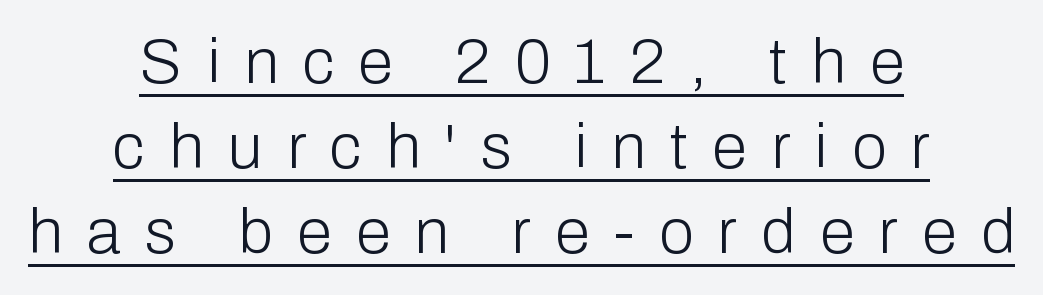
{"serif": "no", "italic": "no", "bold": "no", "weight": "light", "width": "normal", "stroke_contrast": "low", "x_height": "medium", "monospaced": "no", "underline": "yes", "align": "center", "line_spacing": "normal", "line_spacing_ratio": 1.35, "letter_spacing": "wide", "letter_spacing_em": 0.39, "glyph_px": 63}
